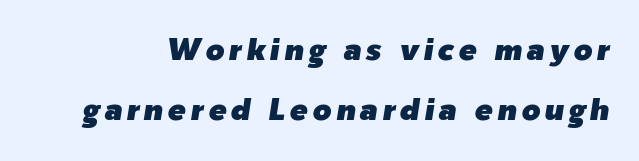
The image shows 30 px text type, italic (leaning right); set loose line spacing (1.99x), not underlined; low stroke contrast and a medium x-height.
